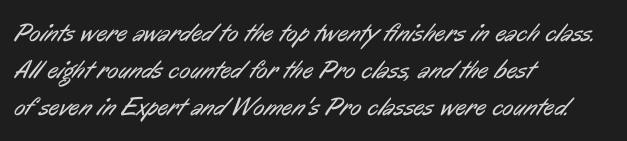
Q: Is the text bold? A: No.
Q: Is the text underlined? A: No.
Q: How is the paragraph aligned? A: Left-aligned.
Q: Is the spacing between letters normal or unusually wide? A: Normal.
Q: Is the spacing between lines tight, normal or loose? A: Normal.
